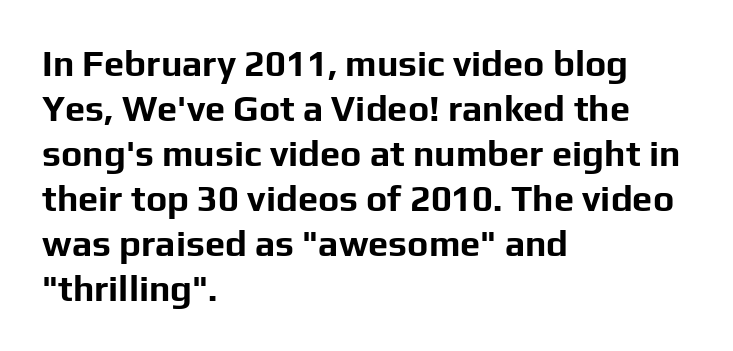
This sample keeps an unexceptional amount of space between lines. The passage is arranged the way most books set body copy — flush left. Compared with typical body copy, the letter spacing here is the same. Descenders hang freely into open space. Strong, thick strokes mark this as bold type.
